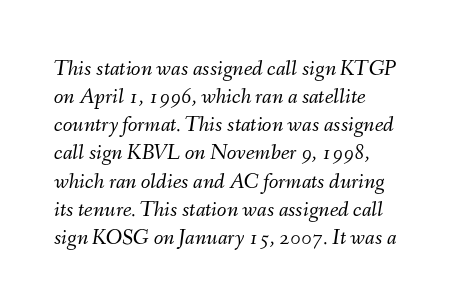
Successive baselines arrive at the customary interval. Anything drawn beneath the words? Only blank space. Spacing between characters is what you'd get straight out of the box. Compared with ordinary roman type, these characters are visibly tilted.
